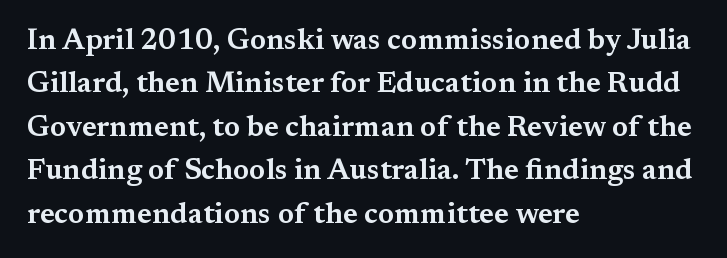
Q: Is the text italic (slanted)? A: No, it is upright.
Q: Is the typeface a serif or a sans-serif typeface? A: Serif.
Q: Is the text underlined? A: No.
Q: How is the paragraph aligned? A: Left-aligned.
Q: Is the spacing between letters normal or unusually wide? A: Normal.
Q: Is the spacing between lines tight, normal or loose? A: Normal.
Q: Width (condensed, normal, or wide)? A: Wide.
Q: Stroke contrast? A: Medium.
Q: x-height? A: Medium.
Q: Monospaced? A: No.
